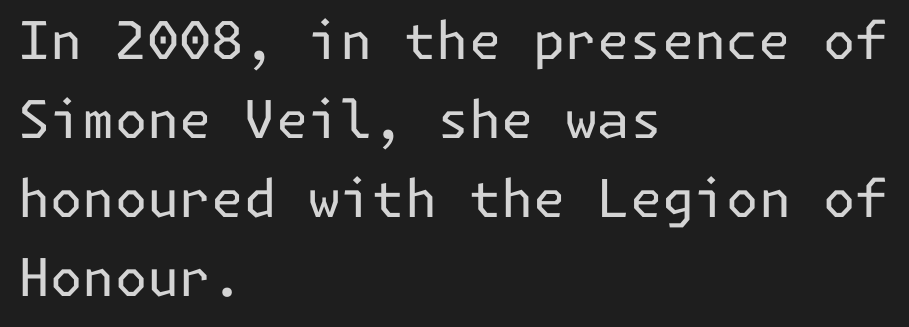
Q: Is the text bold? A: No.
Q: Is the text italic (slanted)? A: No, it is upright.
Q: Is the typeface a serif or a sans-serif typeface? A: Sans-serif.
Q: Is the text underlined? A: No.
Q: How is the paragraph aligned? A: Left-aligned.
Q: Is the spacing between letters normal or unusually wide? A: Normal.
Q: Is the spacing between lines tight, normal or loose? A: Normal.
Q: Width (condensed, normal, or wide)? A: Normal.
Q: Stroke contrast? A: Low.
Q: x-height? A: Medium.
